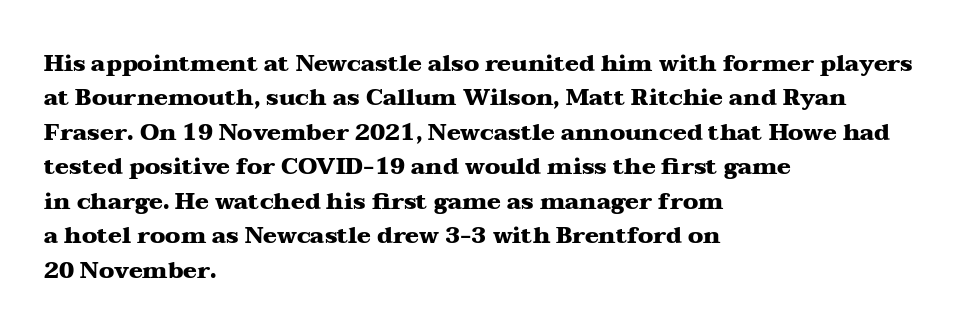
Is the letter spacing exaggerated? No — it looks like the ordinary default. Reading down the block, your eye returns to a fixed left position each line. Heavy-handed strokes throughout: this text is bold. Just letters on the line, the space beneath them empty. Baseline-to-baseline distance is the conventional proportion of letter height. A roman cut, with each character standing at attention.
